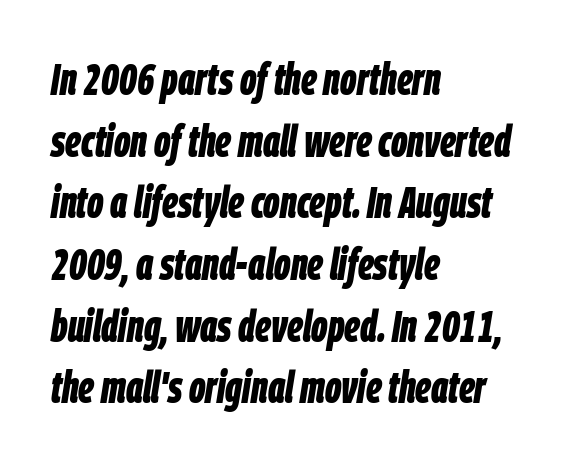
{"italic": "yes", "lean": "right", "slant_degrees": 9, "bold": "yes", "weight": "bold", "width": "condensed", "stroke_contrast": "low", "x_height": "large", "monospaced": "no", "underline": "no", "align": "left", "line_spacing": "normal", "line_spacing_ratio": 1.37, "letter_spacing": "normal", "letter_spacing_em": 0.0, "glyph_px": 45}
